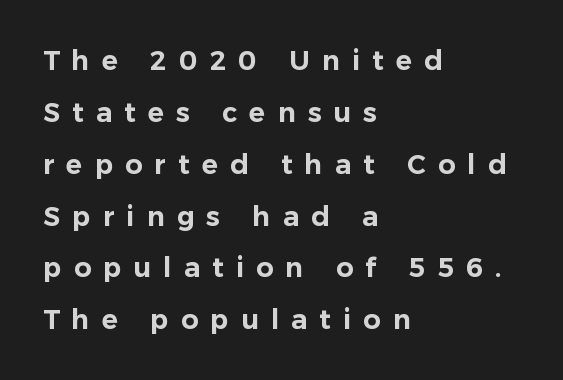
The image shows 27 px text type, upright; set left-aligned, loose line spacing (1.92x), unusually wide letter spacing (+0.45 em), not underlined.
